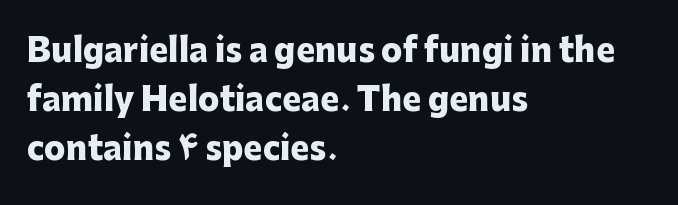
I'd call this a sans setting — the letters go barefoot. A typesetter would call this zero additional tracking. These lines are rendered in a variable-pitch font. These lines stack with their left ends in a neat column.
